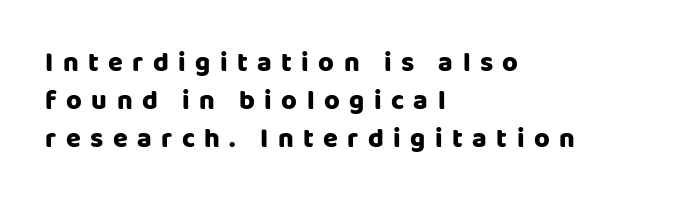
The face used here is rendered with a markedly widened letterfit. If you drew a ruler down the left edge, every line would touch it. The space between consecutive lines is moderate. Descenders hang freely into open space.
